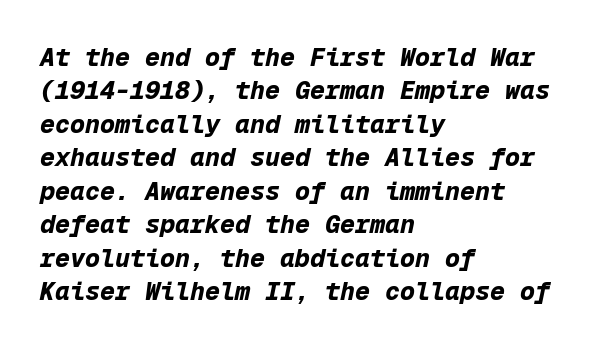
The foot of each line stays bare and open. Chunky letters — that's bold for sure. The face used here is rendered with its standard letterfit. Tall strokes in this sample are angled rather than plumb. These lines sit exactly where default settings would place them.
